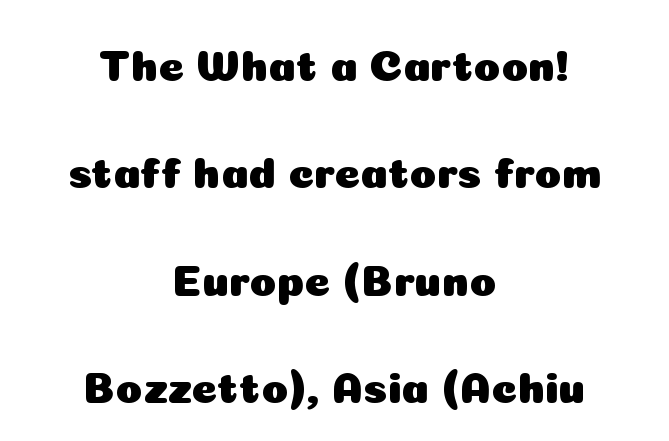
Q: Is the text italic (slanted)? A: No, it is upright.
Q: Is the typeface a serif or a sans-serif typeface? A: Sans-serif.
Q: Is the text underlined? A: No.
Q: How is the paragraph aligned? A: Centered.
Q: Is the spacing between letters normal or unusually wide? A: Normal.
Q: Is the spacing between lines tight, normal or loose? A: Loose.
Q: Width (condensed, normal, or wide)? A: Normal.
Q: Stroke contrast? A: Low.
Q: x-height? A: Medium.
Q: Monospaced? A: No.
